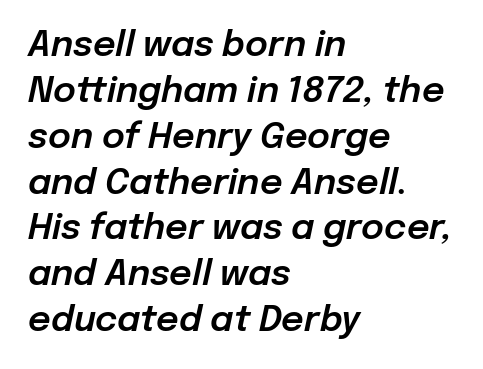
The image shows 35 px text type, italic (leaning right); set left-aligned, normal line spacing (1.31x), normal letter spacing, not underlined; low stroke contrast and a medium x-height.
